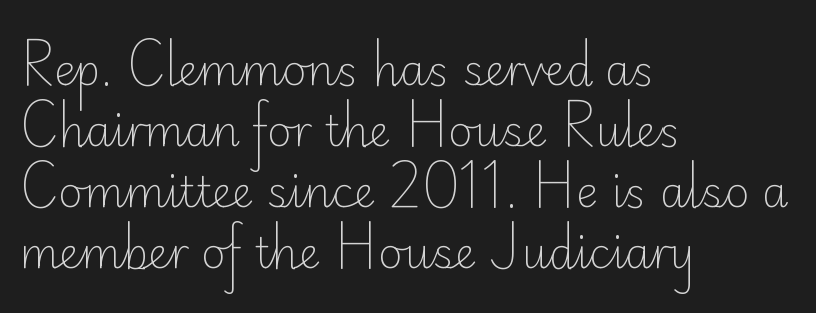
Q: Is the text bold? A: No.
Q: Is the text italic (slanted)? A: No, it is upright.
Q: Is the typeface a serif or a sans-serif typeface? A: Sans-serif.
Q: Is the text underlined? A: No.
Q: How is the paragraph aligned? A: Left-aligned.
Q: Is the spacing between letters normal or unusually wide? A: Normal.
Q: Is the spacing between lines tight, normal or loose? A: Normal.
Q: Width (condensed, normal, or wide)? A: Normal.
Q: Stroke contrast? A: Low.
Q: x-height? A: Small.
Q: Monospaced? A: No.
